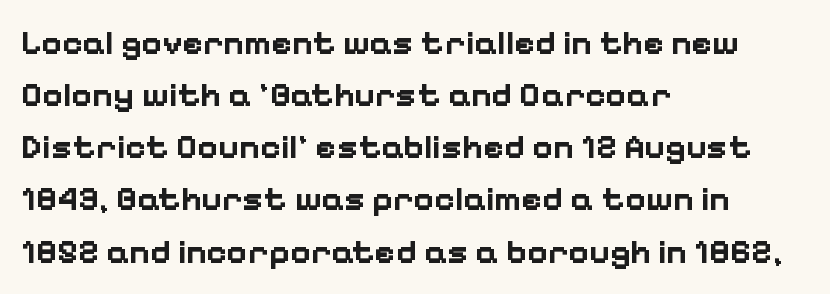
{"serif": "no", "italic": "no", "bold": "yes", "weight": "bold", "width": "normal", "stroke_contrast": "low", "x_height": "medium", "monospaced": "no", "underline": "no", "align": "left", "line_spacing": "normal", "line_spacing_ratio": 1.49, "letter_spacing": "normal", "letter_spacing_em": 0.0, "glyph_px": 35}
